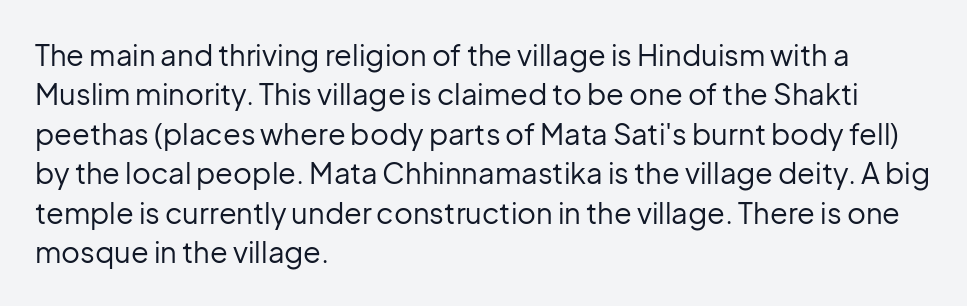
The image shows 29 px regular-weight sans-serif type, upright; set left-aligned, normal line spacing (1.36x), normal letter spacing, not underlined; low stroke contrast and a medium x-height.
